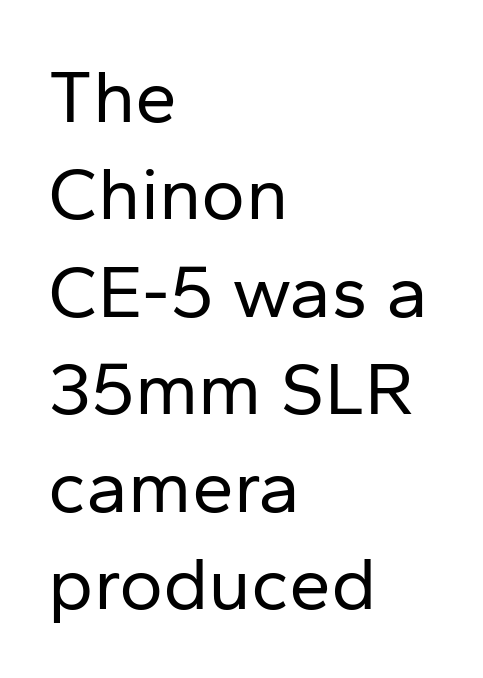
Q: Is the text bold? A: No.
Q: Is the text italic (slanted)? A: No, it is upright.
Q: Is the typeface a serif or a sans-serif typeface? A: Sans-serif.
Q: Is the text underlined? A: No.
Q: How is the paragraph aligned? A: Left-aligned.
Q: Is the spacing between letters normal or unusually wide? A: Normal.
Q: Is the spacing between lines tight, normal or loose? A: Normal.
Q: Width (condensed, normal, or wide)? A: Normal.
Q: Stroke contrast? A: Low.
Q: x-height? A: Medium.
Q: Monospaced? A: No.
